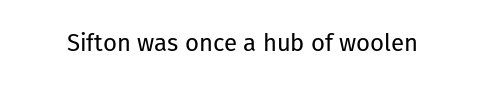
{"italic": "no", "bold": "no", "underline": "no", "letter_spacing": "normal", "letter_spacing_em": 0.0, "glyph_px": 24}
